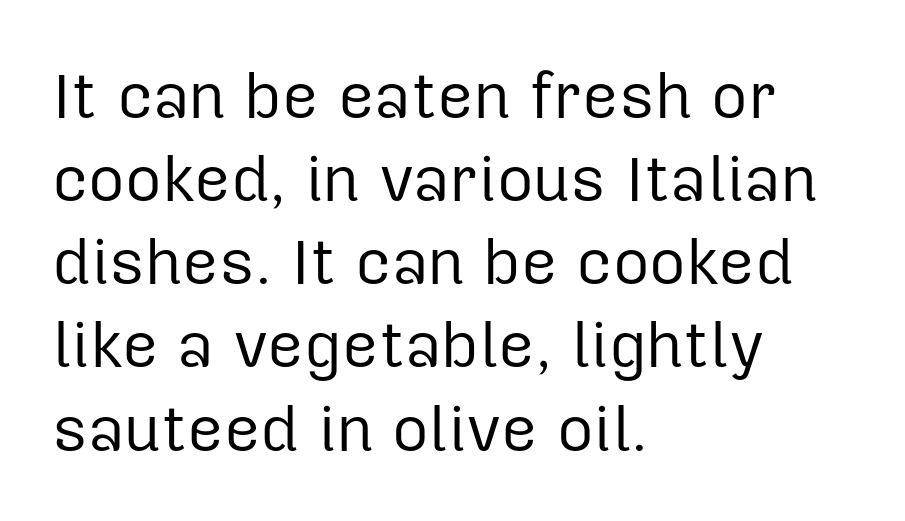
{"serif": "no", "italic": "no", "bold": "no", "weight": "regular", "width": "normal", "stroke_contrast": "low", "x_height": "medium", "monospaced": "no", "underline": "no", "align": "left", "line_spacing": "normal", "line_spacing_ratio": 1.32, "letter_spacing": "normal", "letter_spacing_em": 0.0, "glyph_px": 63}
